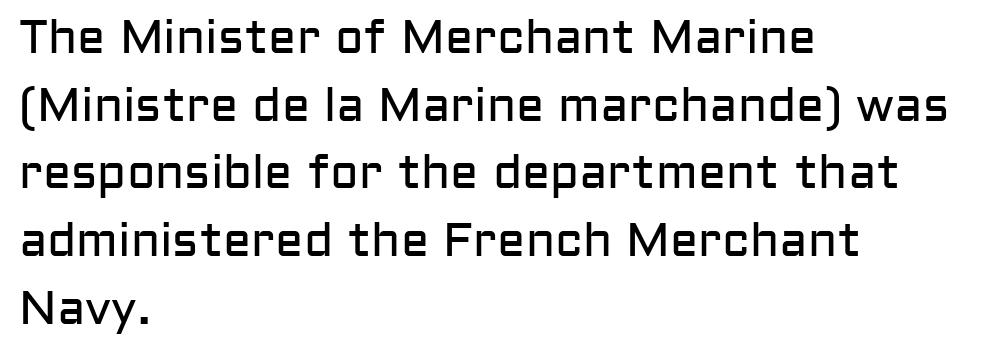
Q: Is the text bold? A: No.
Q: Is the text italic (slanted)? A: No, it is upright.
Q: Is the typeface a serif or a sans-serif typeface? A: Sans-serif.
Q: Is the text underlined? A: No.
Q: How is the paragraph aligned? A: Left-aligned.
Q: Is the spacing between letters normal or unusually wide? A: Normal.
Q: Is the spacing between lines tight, normal or loose? A: Normal.
Q: Width (condensed, normal, or wide)? A: Normal.
Q: Stroke contrast? A: Low.
Q: x-height? A: Medium.
Q: Monospaced? A: No.
